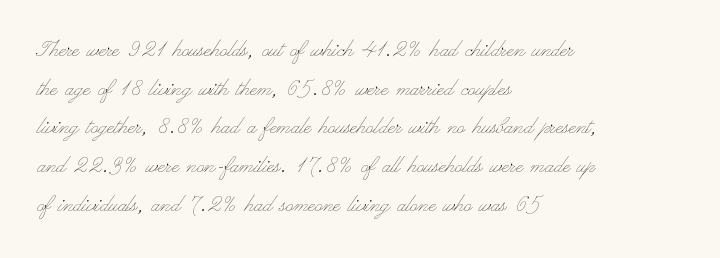
{"bold": "no", "underline": "no", "align": "left", "line_spacing": "normal", "line_spacing_ratio": 1.49, "letter_spacing": "normal", "letter_spacing_em": 0.0, "glyph_px": 26}
